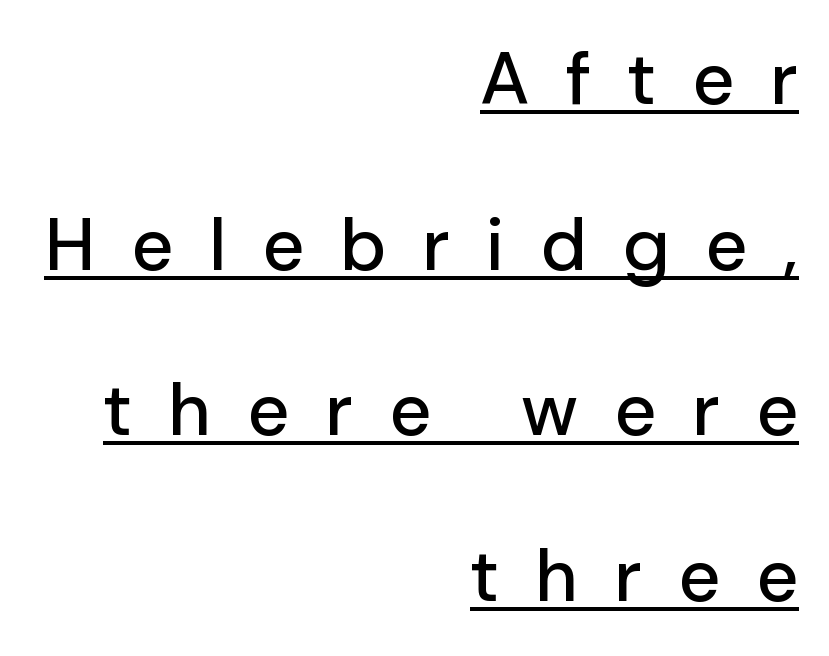
The image shows 73 px sans-serif type, upright; set right-aligned, loose line spacing (2.27x), unusually wide letter spacing (+0.49 em), underlined; low stroke contrast and a medium x-height.
